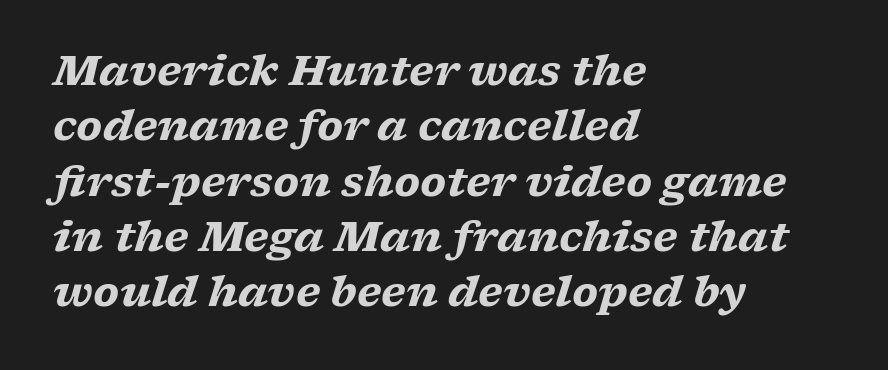
The image shows 41 px heavy, wide serif type, italic (leaning right); set left-aligned, normal line spacing (1.35x), normal letter spacing, not underlined; low stroke contrast and a medium x-height.
